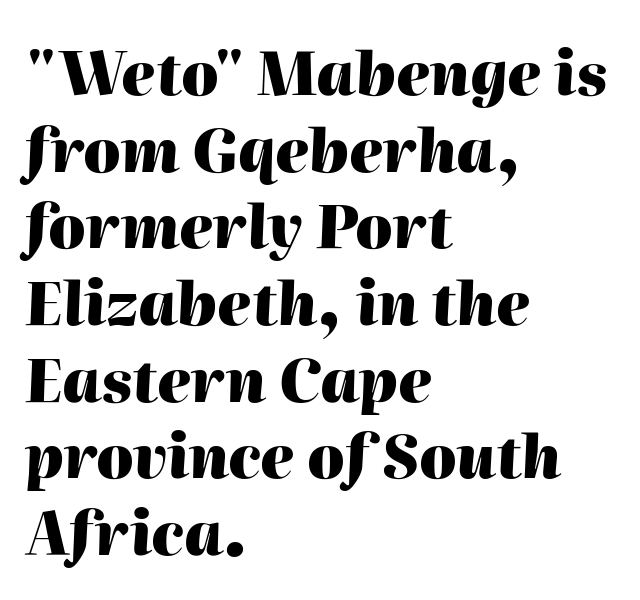
The image shows 59 px heavy type, italic (leaning right); set left-aligned, normal line spacing (1.3x), normal letter spacing, not underlined; high stroke contrast and a medium x-height.
